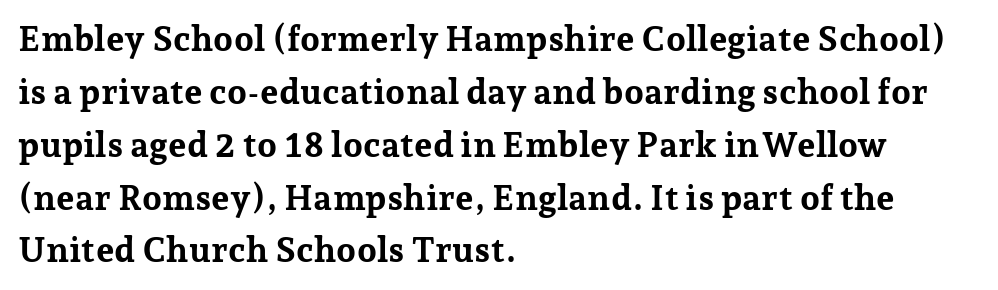
The image shows 35 px bold serif type, upright; set left-aligned, normal line spacing (1.51x), normal letter spacing, not underlined; low stroke contrast and a medium x-height.
